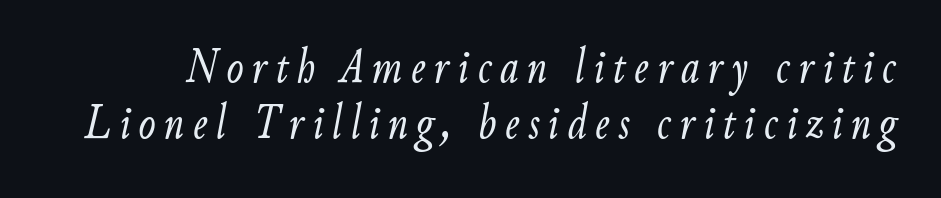
Q: Is the text bold? A: No.
Q: Is the text italic (slanted)? A: Yes, it leans right by about 9 degrees.
Q: Is the text underlined? A: No.
Q: Is the spacing between lines tight, normal or loose? A: Tight.
Q: Width (condensed, normal, or wide)? A: Condensed.
Q: Stroke contrast? A: Low.
Q: x-height? A: Small.
Q: Monospaced? A: No.
